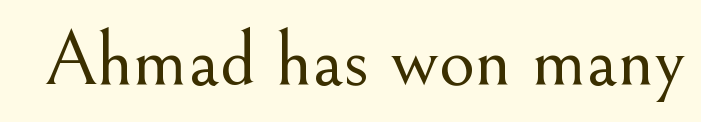
Q: Is the text bold? A: No.
Q: Is the text italic (slanted)? A: No, it is upright.
Q: Is the typeface a serif or a sans-serif typeface? A: Serif.
Q: Is the text underlined? A: No.
Q: Is the spacing between letters normal or unusually wide? A: Normal.
Q: Width (condensed, normal, or wide)? A: Normal.
Q: Stroke contrast? A: Medium.
Q: x-height? A: Small.
Q: Monospaced? A: No.
